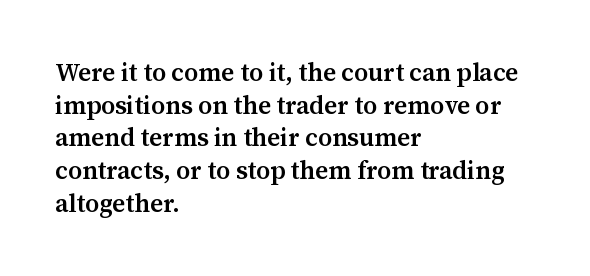
{"italic": "no", "bold": "semi", "underline": "no", "align": "left", "line_spacing": "normal", "line_spacing_ratio": 1.31, "letter_spacing": "normal", "letter_spacing_em": 0.0, "glyph_px": 25}
